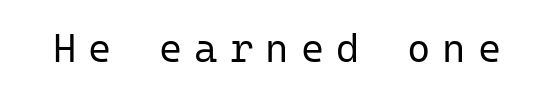
Q: Is the text bold? A: No.
Q: Is the text italic (slanted)? A: No, it is upright.
Q: Is the typeface a serif or a sans-serif typeface? A: Sans-serif.
Q: Is the text underlined? A: No.
Q: Is the spacing between letters normal or unusually wide? A: Unusually wide.
Q: Width (condensed, normal, or wide)? A: Normal.
Q: Stroke contrast? A: Low.
Q: x-height? A: Medium.
Q: Monospaced? A: Yes.
